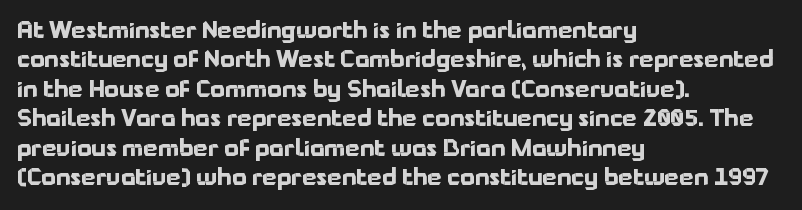
In terms of posture, this sample is upright. Whoever set this chose a conventional vertical rhythm. The space directly below the letters is spotless. A typesetter would call this zero additional tracking.
